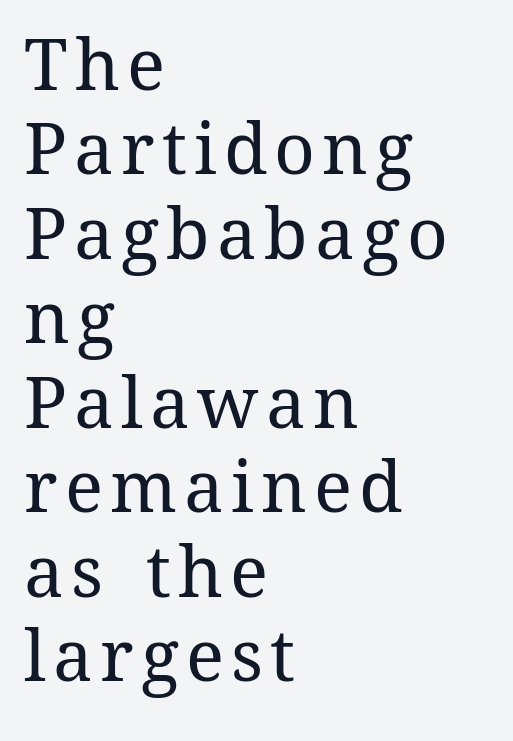
Q: Is the text bold? A: No.
Q: Is the text italic (slanted)? A: No, it is upright.
Q: Is the text underlined? A: No.
Q: How is the paragraph aligned? A: Left-aligned.
Q: Width (condensed, normal, or wide)? A: Normal.
Q: Stroke contrast? A: Medium.
Q: x-height? A: Medium.
Q: Monospaced? A: No.
